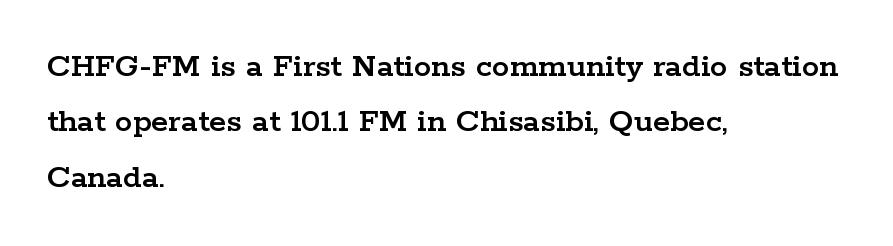
Q: Is the text italic (slanted)? A: No, it is upright.
Q: Is the typeface a serif or a sans-serif typeface? A: Serif.
Q: Is the text underlined? A: No.
Q: How is the paragraph aligned? A: Left-aligned.
Q: Is the spacing between letters normal or unusually wide? A: Normal.
Q: Is the spacing between lines tight, normal or loose? A: Normal.
Q: Width (condensed, normal, or wide)? A: Wide.
Q: Stroke contrast? A: Low.
Q: x-height? A: Medium.
Q: Monospaced? A: No.
